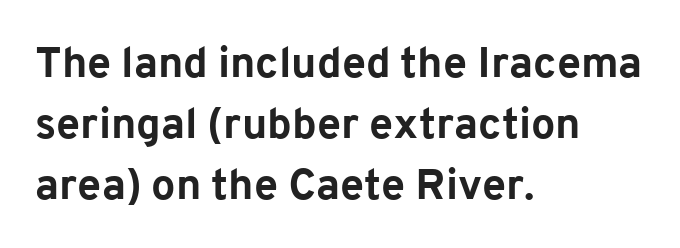
Q: Is the text bold? A: Yes.
Q: Is the text italic (slanted)? A: No, it is upright.
Q: Is the typeface a serif or a sans-serif typeface? A: Sans-serif.
Q: Is the text underlined? A: No.
Q: How is the paragraph aligned? A: Left-aligned.
Q: Is the spacing between letters normal or unusually wide? A: Normal.
Q: Is the spacing between lines tight, normal or loose? A: Normal.
Q: Width (condensed, normal, or wide)? A: Normal.
Q: Stroke contrast? A: Low.
Q: x-height? A: Medium.
Q: Monospaced? A: No.
